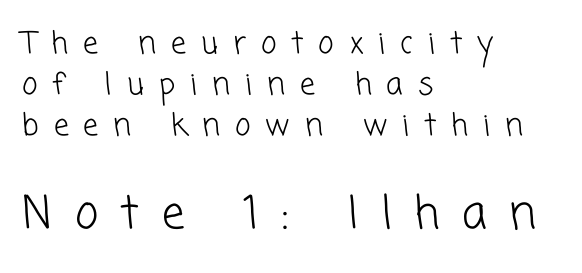
The second block has been scaled up relative to the first. There is plenty of visible air inserted between adjacent glyphs. Quick note: interline space is typical. Is this a fixed-width face? No — the glyphs have proportional, varying widths. A student would call this left alignment; a typographer would say flush left, rag right. The characters display no serif detailing; their extremities are plain.
